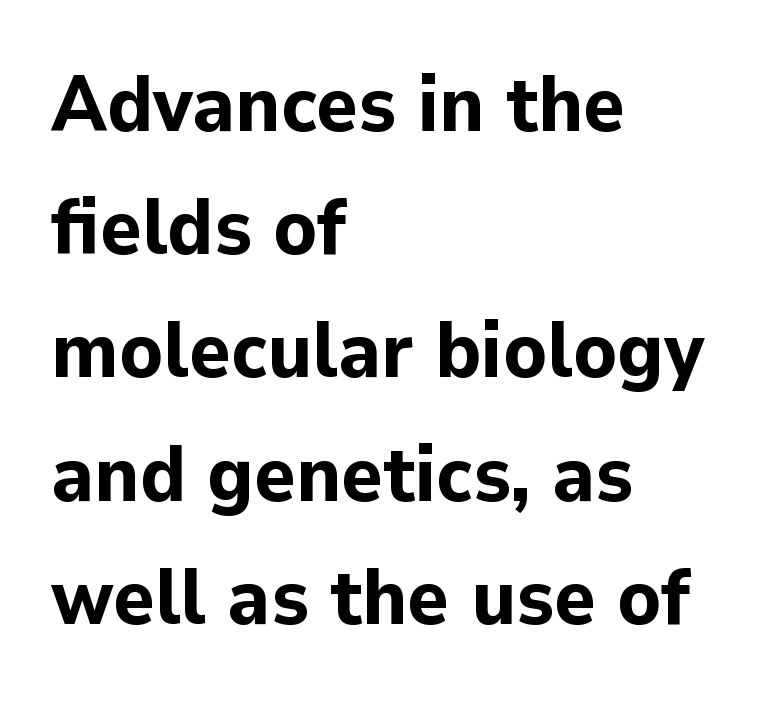
The image shows 79 px bold sans-serif type, upright; set left-aligned, normal line spacing (1.56x), normal letter spacing, not underlined; low stroke contrast and a medium x-height.
